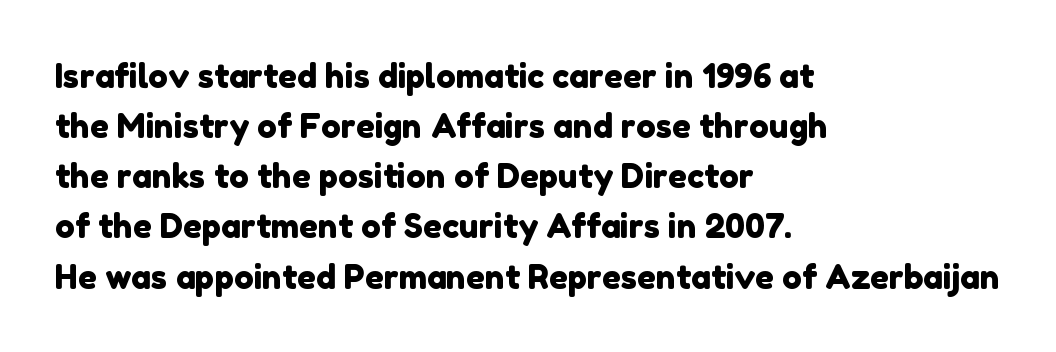
What's the leading like? Ordinary, nothing unusual. The baseline area is clear. The face used here is proportionally spaced, like ordinary book or web type. Typographically, this falls in the sans-serif category.
